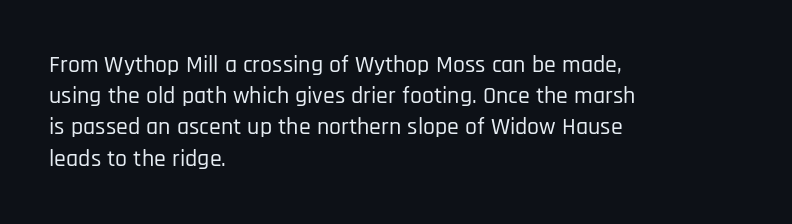
Does the copy run flush right? No — it runs flush left. The font's upright variant was chosen for this text. Descender tails drop into unmarked territory. Reading down the column, the eye jumps a familiar distance to each next line.
